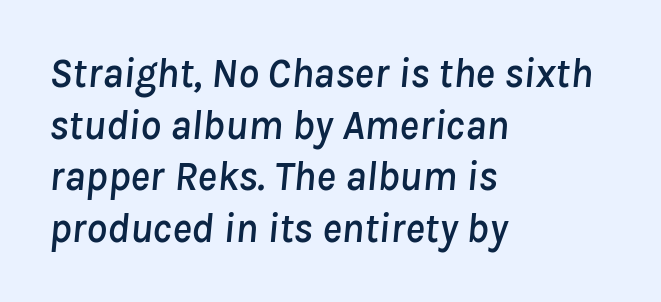
{"italic": "yes", "lean": "right", "slant_degrees": 8, "width": "normal", "stroke_contrast": "low", "x_height": "medium", "monospaced": "no", "underline": "no", "align": "left", "line_spacing": "normal", "line_spacing_ratio": 1.26, "letter_spacing": "normal", "letter_spacing_em": 0.0, "glyph_px": 41}
